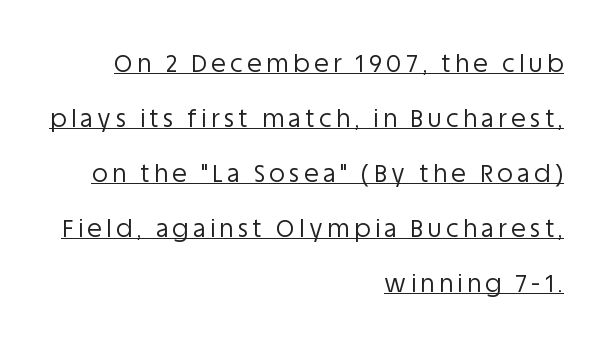
The image shows 24 px text type, upright; set right-aligned, loose line spacing (2.29x), underlined.
